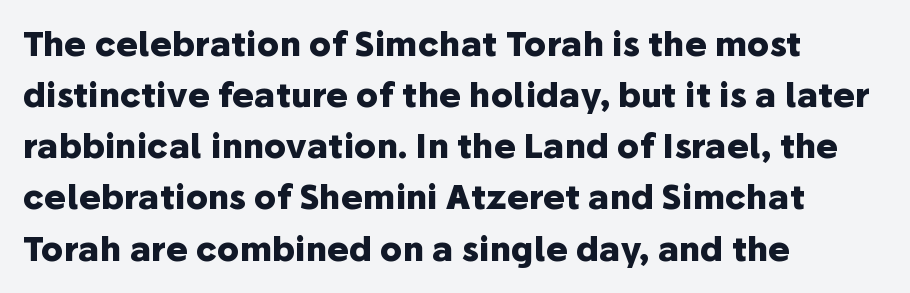
{"serif": "no", "italic": "no", "bold": "yes", "weight": "heavy", "width": "normal", "stroke_contrast": "low", "x_height": "medium", "monospaced": "no", "underline": "no", "align": "left", "line_spacing": "normal", "line_spacing_ratio": 1.55, "letter_spacing": "normal", "letter_spacing_em": 0.0, "glyph_px": 33}
